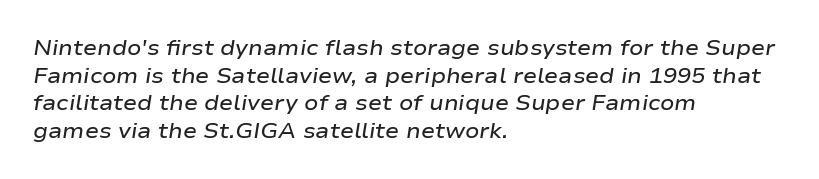
Q: Is the text bold? A: Semi-bold.
Q: Is the text italic (slanted)? A: Yes, it leans right by about 9 degrees.
Q: Is the text underlined? A: No.
Q: How is the paragraph aligned? A: Left-aligned.
Q: Is the spacing between letters normal or unusually wide? A: Normal.
Q: Is the spacing between lines tight, normal or loose? A: Normal.
